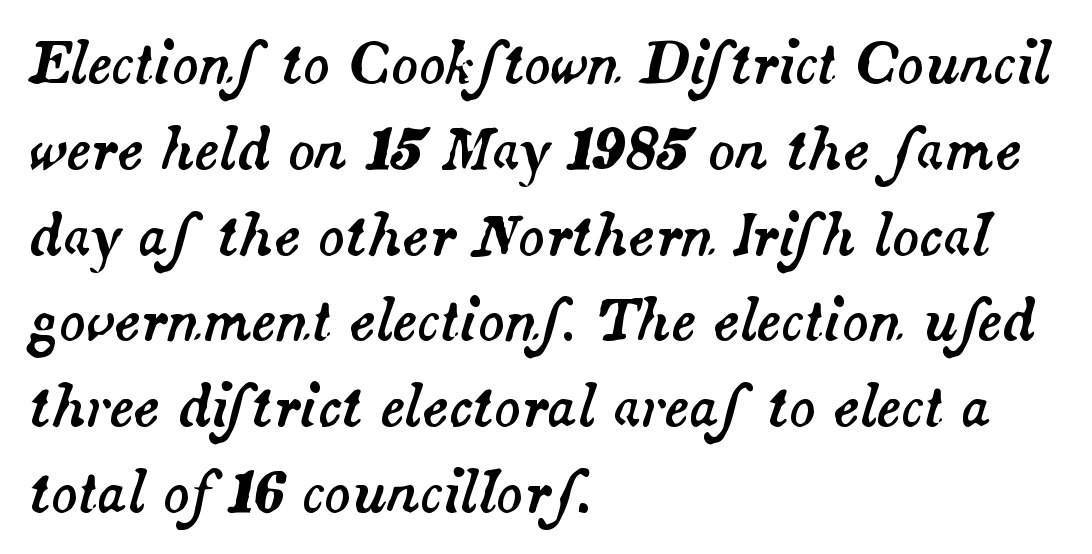
{"italic": "yes", "lean": "right", "slant_degrees": 14, "width": "normal", "stroke_contrast": "medium", "x_height": "small", "monospaced": "no", "underline": "no", "align": "left", "line_spacing": "normal", "line_spacing_ratio": 1.56, "letter_spacing": "normal", "letter_spacing_em": 0.0, "glyph_px": 55}
